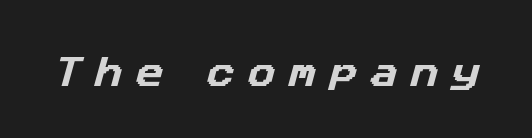
Q: Is the typeface a serif or a sans-serif typeface? A: Sans-serif.
Q: Is the text underlined? A: No.
Q: Is the spacing between letters normal or unusually wide? A: Unusually wide.
Q: Width (condensed, normal, or wide)? A: Normal.
Q: Stroke contrast? A: Low.
Q: x-height? A: Medium.
Q: Monospaced? A: No.
